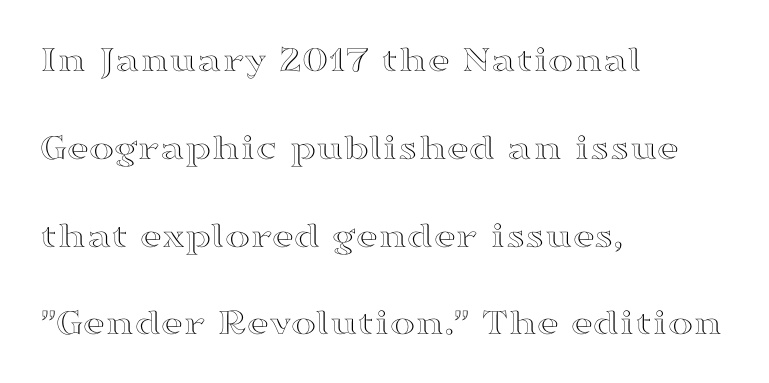
Character widths vary here, with narrow letters taking less room than wide ones. Whoever set this chose breathing room over compactness in the vertical rhythm. The passage is arranged the way most books set body copy — flush left. This rendering features lettering with no underline.
